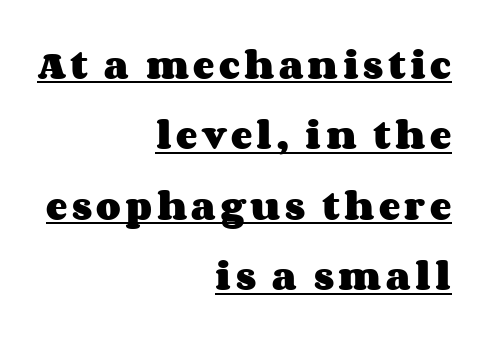
The image shows 32 px heavy, wide type, upright; set right-aligned, loose line spacing (2.2x), underlined; medium stroke contrast and a large x-height.
